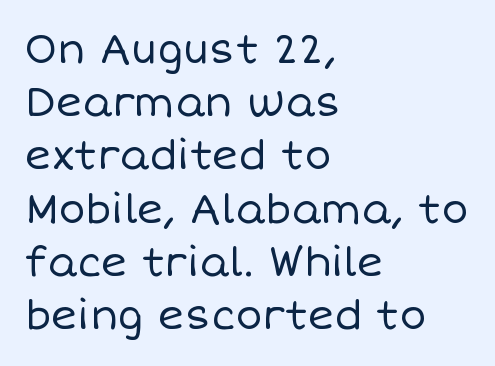
{"italic": "no", "bold": "no", "weight": "regular", "width": "normal", "stroke_contrast": "low", "x_height": "large", "monospaced": "no", "underline": "no", "align": "left", "line_spacing": "normal", "line_spacing_ratio": 1.33, "letter_spacing": "normal", "letter_spacing_em": 0.0, "glyph_px": 40}
